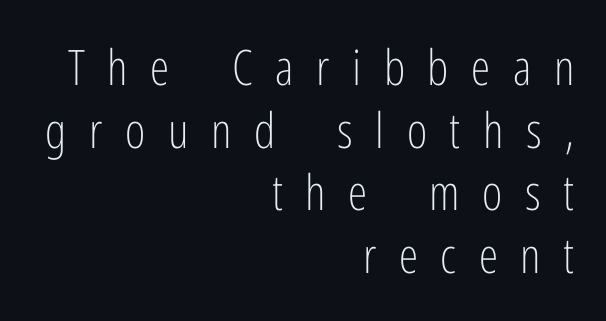
Q: Is the text bold? A: No.
Q: Is the text italic (slanted)? A: No, it is upright.
Q: Is the typeface a serif or a sans-serif typeface? A: Sans-serif.
Q: Is the text underlined? A: No.
Q: How is the paragraph aligned? A: Right-aligned.
Q: Is the spacing between letters normal or unusually wide? A: Unusually wide.
Q: Is the spacing between lines tight, normal or loose? A: Normal.
Q: Width (condensed, normal, or wide)? A: Condensed.
Q: Stroke contrast? A: Low.
Q: x-height? A: Medium.
Q: Monospaced? A: No.
